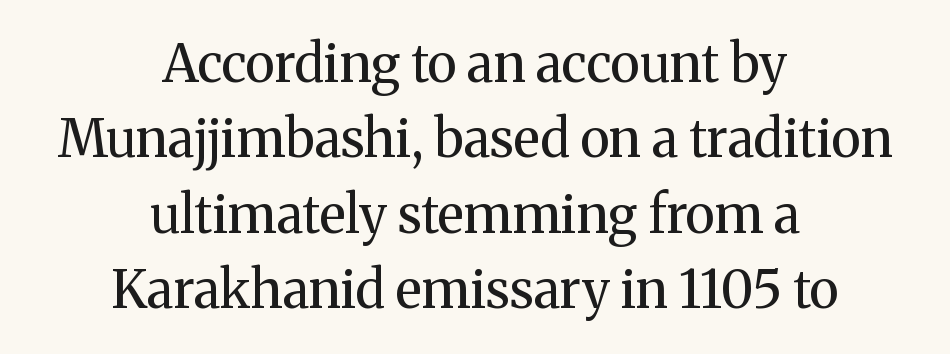
Quick note: interline space is typical. The string is rendered with underlining switched off. The line texture is even and compact thanks to regular tracking. A student would call this center alignment; a typographer would say set centered.
